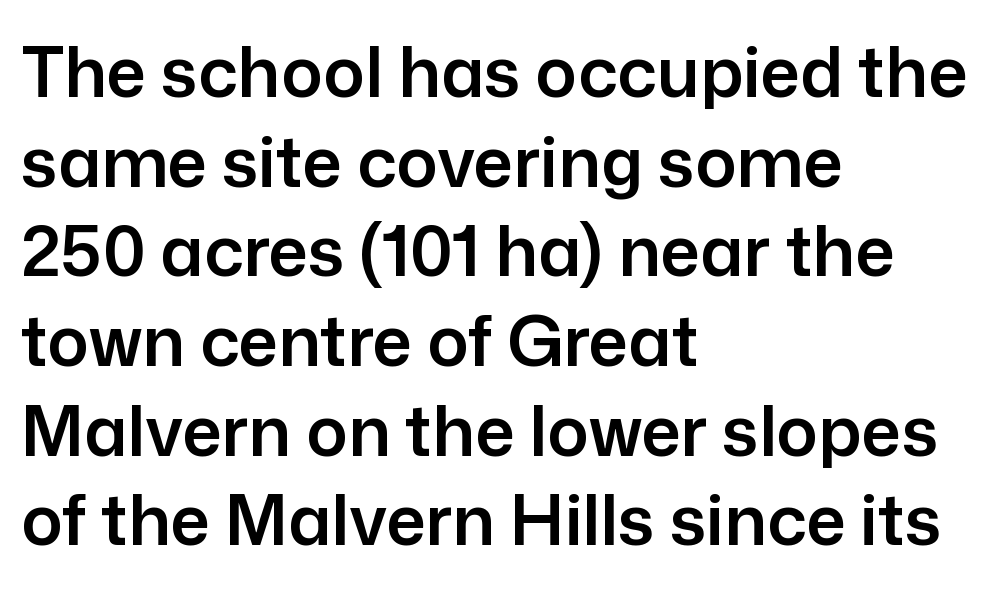
This is the regular roman posture of the typeface. In terms of letterspacing, this is plain default setting. What kind of face is this? One without serifs — a sans. Clear beneath every line of the passage. How would I describe the line gaps? Plain and ordinary. Where is the straight margin? On the left.
